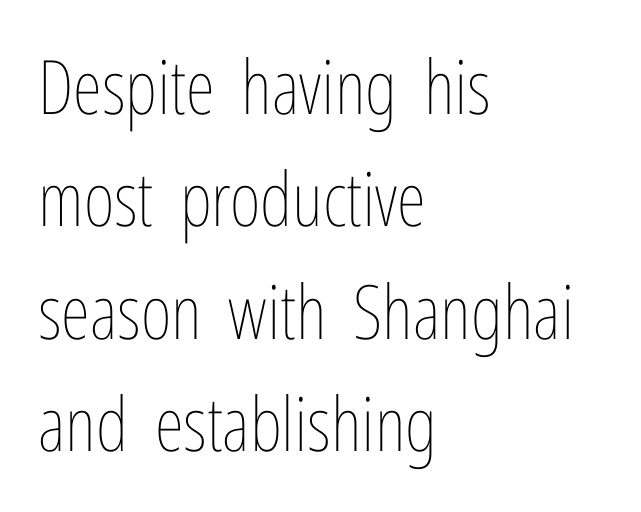
{"italic": "no", "bold": "no", "weight": "thin", "width": "condensed", "stroke_contrast": "low", "x_height": "medium", "monospaced": "no", "underline": "no", "align": "left", "line_spacing": "normal", "line_spacing_ratio": 1.5, "letter_spacing": "normal", "letter_spacing_em": 0.0, "glyph_px": 75}
